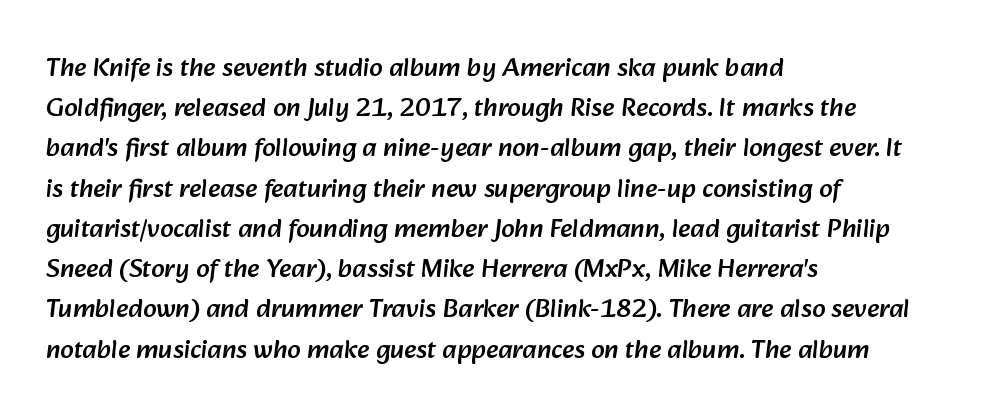
The image shows 27 px text type; set left-aligned, normal line spacing (1.49x), normal letter spacing, not underlined.
